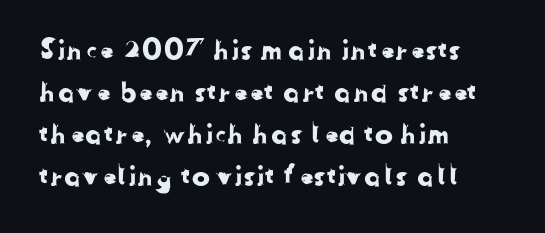
{"underline": "no", "align": "left", "line_spacing": "normal", "line_spacing_ratio": 1.56, "letter_spacing": "normal", "letter_spacing_em": 0.0, "glyph_px": 27}
